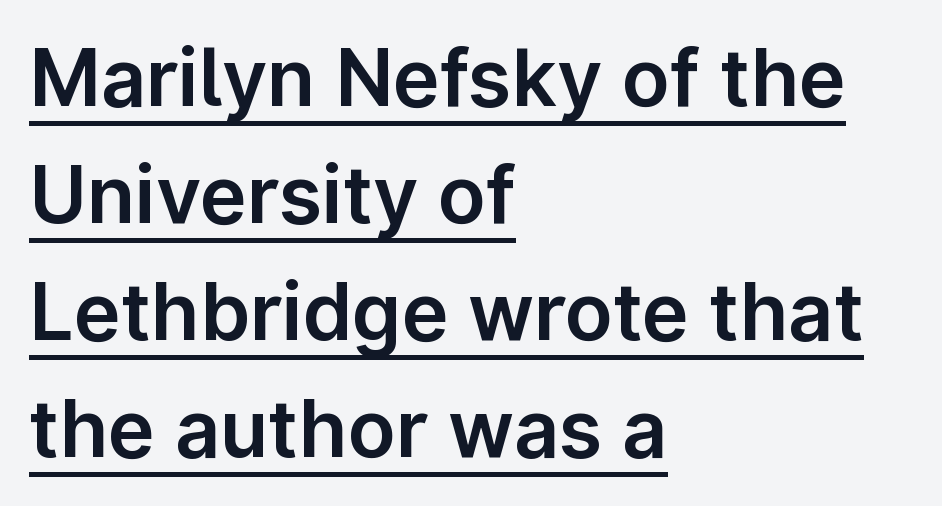
The image shows 79 px sans-serif type, upright; set left-aligned, normal line spacing (1.48x), normal letter spacing, underlined; low stroke contrast and a medium x-height.
